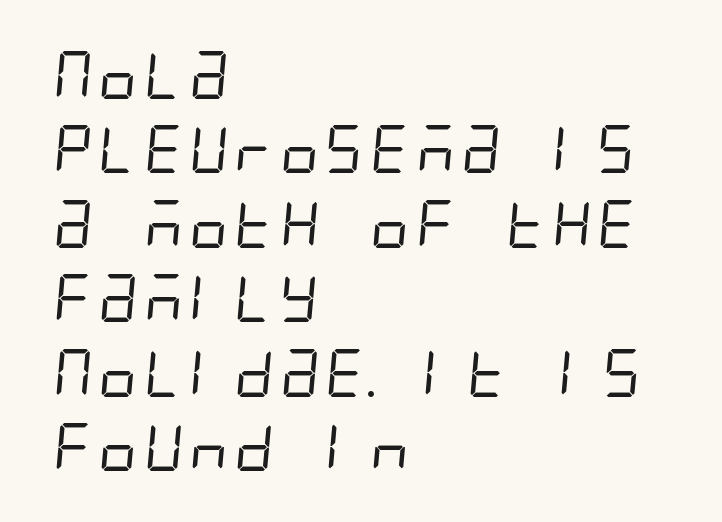
The image shows 48 px regular-weight, condensed sans-serif type; set left-aligned, normal line spacing (1.55x), normal letter spacing, not underlined; low stroke contrast and a large x-height.
